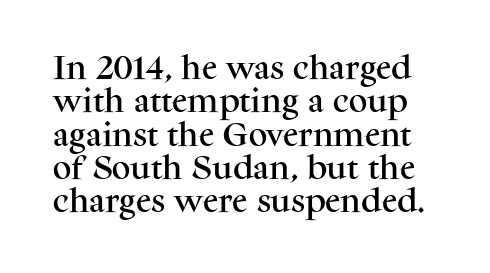
No italicization has been applied; the sample stays upright. A bare baseline throughout the passage. The block of text has a typical density, with ordinary space between rows. The letterforms sit shoulder to shoulder at normal distance.
